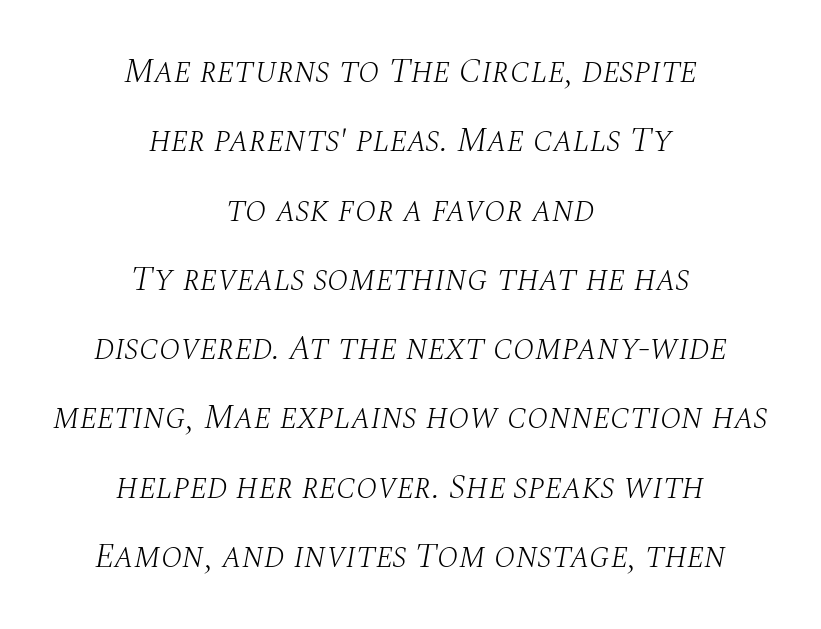
The image shows 35 px light serif type, italic (leaning right); set centered, loose line spacing (1.98x), normal letter spacing, not underlined; medium stroke contrast and a large x-height.
